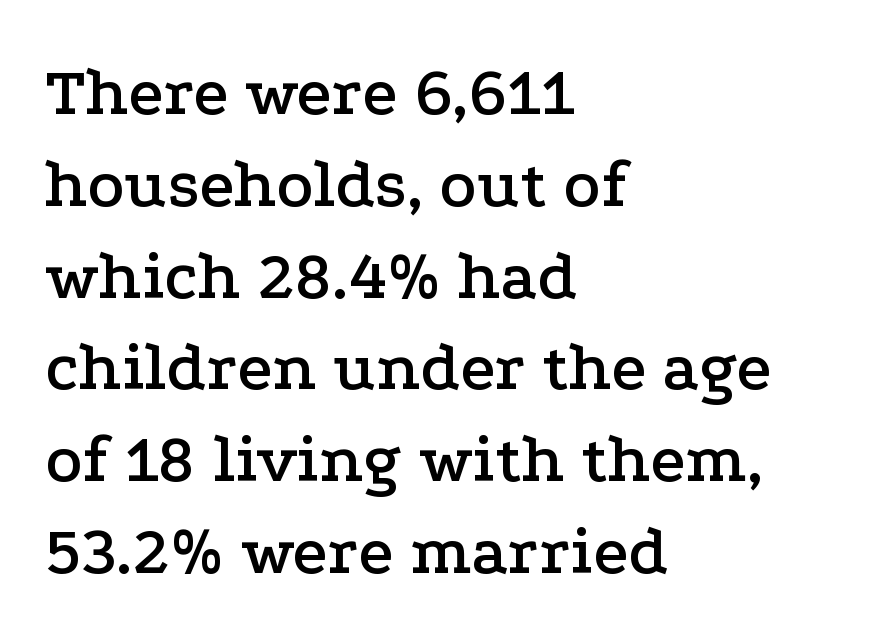
{"serif": "yes", "italic": "no", "width": "wide", "stroke_contrast": "low", "x_height": "medium", "monospaced": "no", "underline": "no", "align": "left", "line_spacing": "normal", "line_spacing_ratio": 1.33, "letter_spacing": "normal", "letter_spacing_em": 0.0, "glyph_px": 69}
